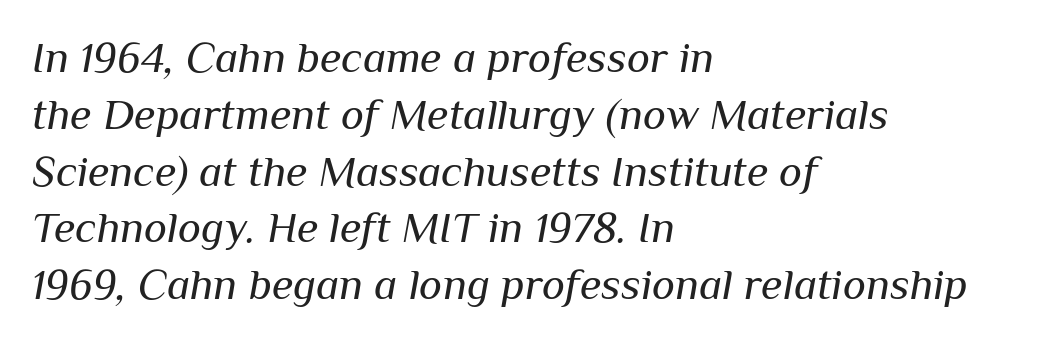
This sample has the flowing, uneven cadence of proportional lettering. Inter-character spacing is left at the font's built-in metrics. One glance says typical: line gaps are just what's usual. Short and long lines alike share a common starting point at left. Think standard paragraph weight, or any step lighter than that.
